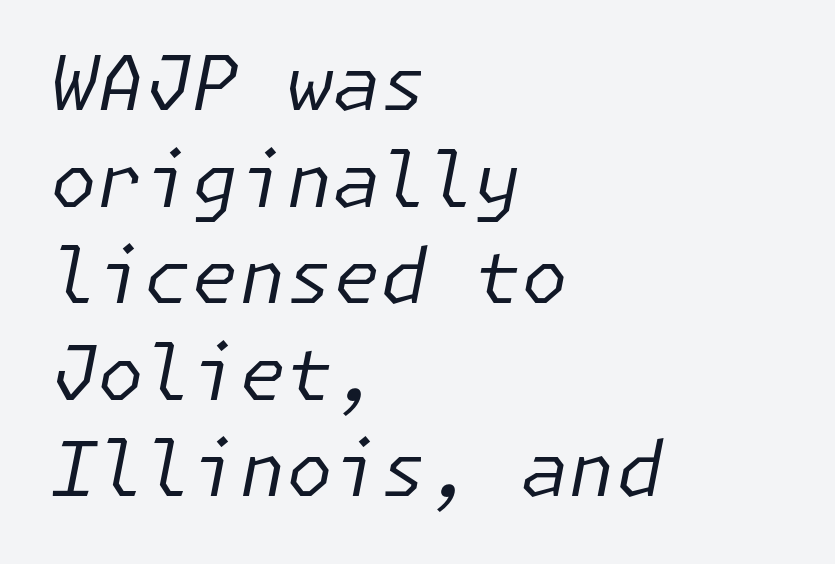
The image shows 76 px regular-weight type, italic (leaning right); set left-aligned, normal line spacing (1.27x), normal letter spacing, not underlined; low stroke contrast and a medium x-height.
